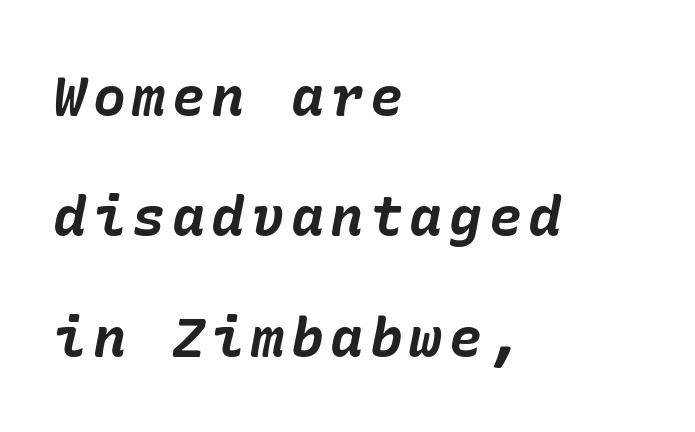
Q: Is the text bold? A: Yes.
Q: Is the text italic (slanted)? A: Yes, it leans right by about 10 degrees.
Q: Is the text underlined? A: No.
Q: How is the paragraph aligned? A: Left-aligned.
Q: Is the spacing between lines tight, normal or loose? A: Loose.
Q: Width (condensed, normal, or wide)? A: Normal.
Q: Stroke contrast? A: Low.
Q: x-height? A: Medium.
